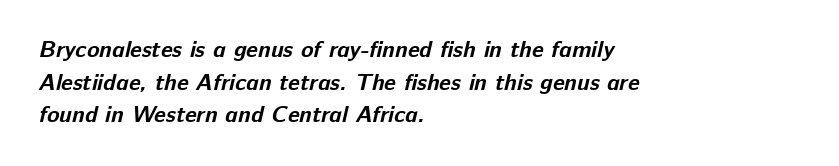
Thick stems and heavy bowls — unmistakably bold. The space directly below the letters is spotless. Is the block centered? No — it sits flush against the left margin. Students, observe: this is what conventionally led text looks like. Nobody touched the tracking dial on this one.
